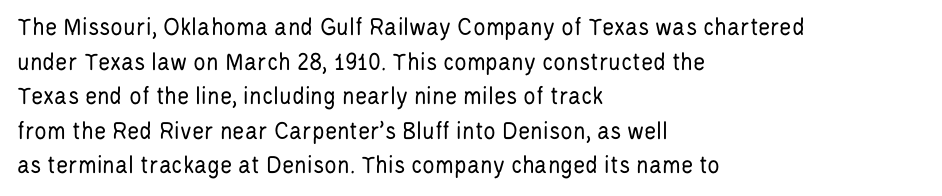
Q: Is the text bold? A: No.
Q: Is the text italic (slanted)? A: No, it is upright.
Q: Is the text underlined? A: No.
Q: How is the paragraph aligned? A: Left-aligned.
Q: Is the spacing between letters normal or unusually wide? A: Normal.
Q: Is the spacing between lines tight, normal or loose? A: Normal.
